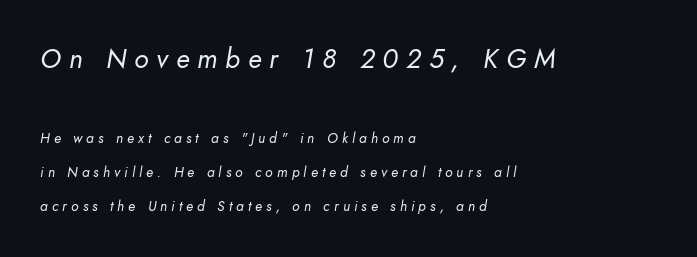
Typeset ragged right — the left edge is the straight one. No extra ink here — the face is not bold. There is plenty of visible air inserted between adjacent glyphs. The initial chunk of copy outweighs the following chunk in type size. Notice how the stems are inclined rather than vertical — that's the hallmark of italics.
